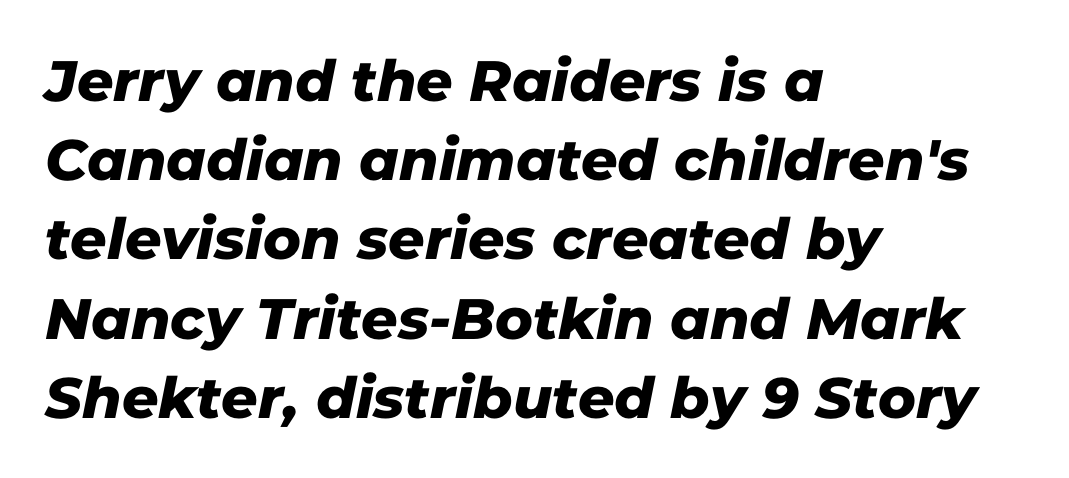
Q: Is the typeface a serif or a sans-serif typeface? A: Sans-serif.
Q: Is the text underlined? A: No.
Q: How is the paragraph aligned? A: Left-aligned.
Q: Is the spacing between letters normal or unusually wide? A: Normal.
Q: Is the spacing between lines tight, normal or loose? A: Normal.
Q: Width (condensed, normal, or wide)? A: Normal.
Q: Stroke contrast? A: Low.
Q: x-height? A: Medium.
Q: Monospaced? A: No.
